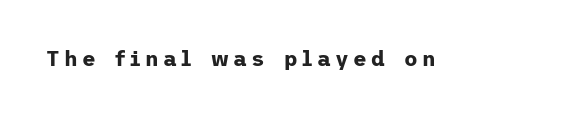
Strokes here are thick enough to call this a true bold. Designer's note — italics off, roman on. Glance below the letters and you will spot only blank space. How are the letters spaced? Widely, with obvious added tracking.
